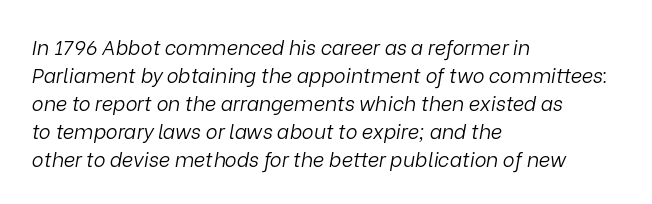
{"italic": "yes", "lean": "right", "slant_degrees": 9, "bold": "no", "underline": "no", "align": "left", "line_spacing": "normal", "line_spacing_ratio": 1.4, "letter_spacing": "normal", "letter_spacing_em": 0.0, "glyph_px": 20}
